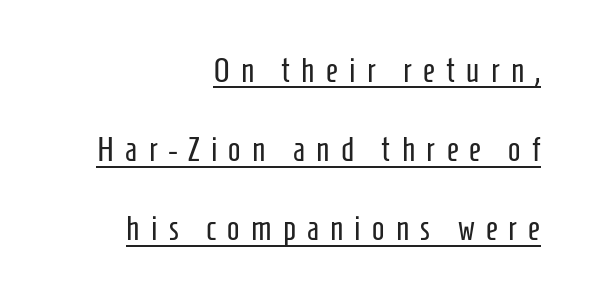
Q: Is the text bold? A: No.
Q: Is the text italic (slanted)? A: No, it is upright.
Q: Is the typeface a serif or a sans-serif typeface? A: Sans-serif.
Q: Is the text underlined? A: Yes.
Q: How is the paragraph aligned? A: Right-aligned.
Q: Is the spacing between letters normal or unusually wide? A: Unusually wide.
Q: Is the spacing between lines tight, normal or loose? A: Loose.
Q: Width (condensed, normal, or wide)? A: Condensed.
Q: Stroke contrast? A: Low.
Q: x-height? A: Medium.
Q: Monospaced? A: No.
